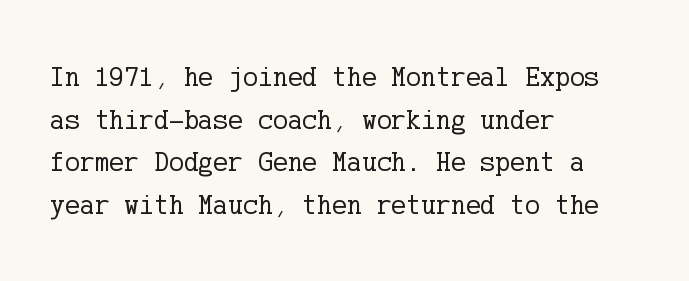
The image shows 28 px regular-weight serif type, upright; set left-aligned, normal line spacing (1.52x), normal letter spacing, not underlined; low stroke contrast and a medium x-height.
